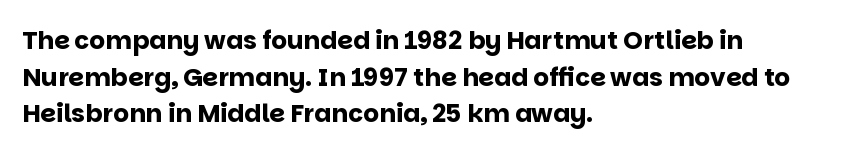
Compared with an ordinary text face, these strokes are far heavier — a full bold. Tall strokes in this sample are plumb rather than angled. Reading down the block, your eye returns to a fixed left position each line. The space directly below the letters is spotless. Leading matches the norm, producing a regular column. The type is set solid horizontally, with unmodified tracking.
